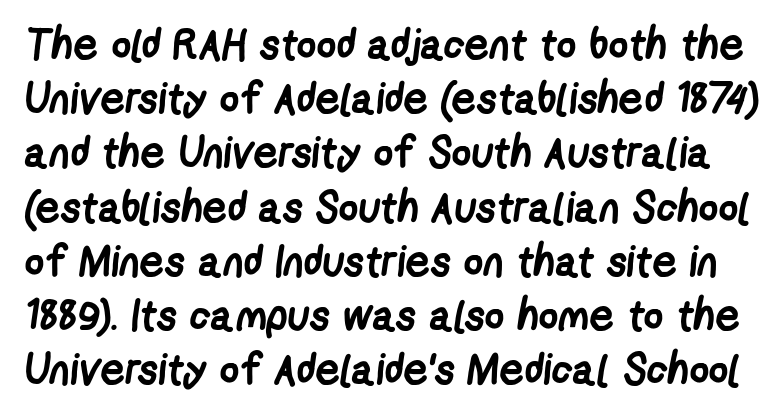
{"serif": "no", "bold": "yes", "weight": "semibold", "width": "condensed", "stroke_contrast": "low", "x_height": "medium", "monospaced": "no", "underline": "no", "line_spacing": "normal", "line_spacing_ratio": 1.26, "letter_spacing": "normal", "letter_spacing_em": 0.0, "glyph_px": 43}
